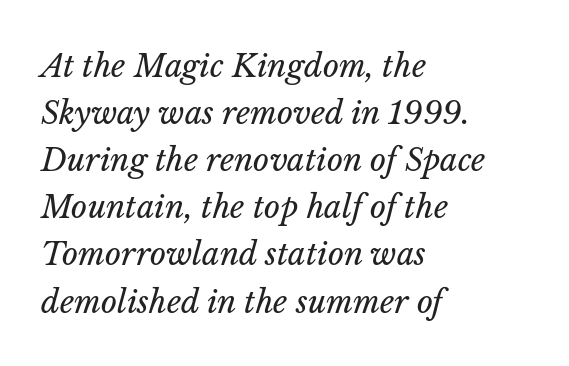
Q: Is the text bold? A: No.
Q: Is the text italic (slanted)? A: Yes, it leans right by about 14 degrees.
Q: Is the text underlined? A: No.
Q: How is the paragraph aligned? A: Left-aligned.
Q: Is the spacing between letters normal or unusually wide? A: Normal.
Q: Is the spacing between lines tight, normal or loose? A: Normal.
Q: Width (condensed, normal, or wide)? A: Normal.
Q: Stroke contrast? A: Low.
Q: x-height? A: Medium.
Q: Monospaced? A: No.
